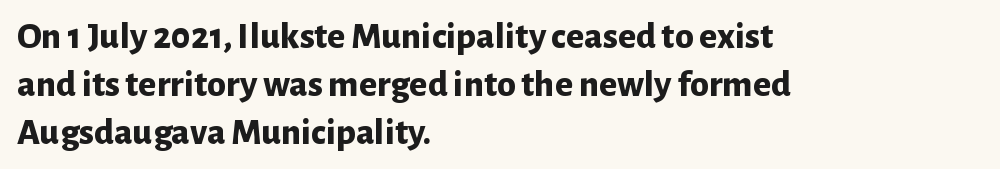
The image shows 38 px bold sans-serif type, upright; set left-aligned, normal line spacing (1.26x), normal letter spacing, not underlined; low stroke contrast and a medium x-height.
